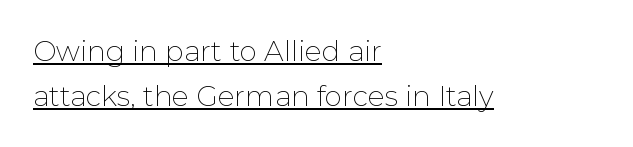
Is this a sans? Yes — the strokes have no serifs. Reading down the block, your eye returns to a fixed left position each line. Like a heading marked for emphasis, these lines bear an underscore. Note the varied advance widths — an 'i' is clearly narrower than an 'm'.
